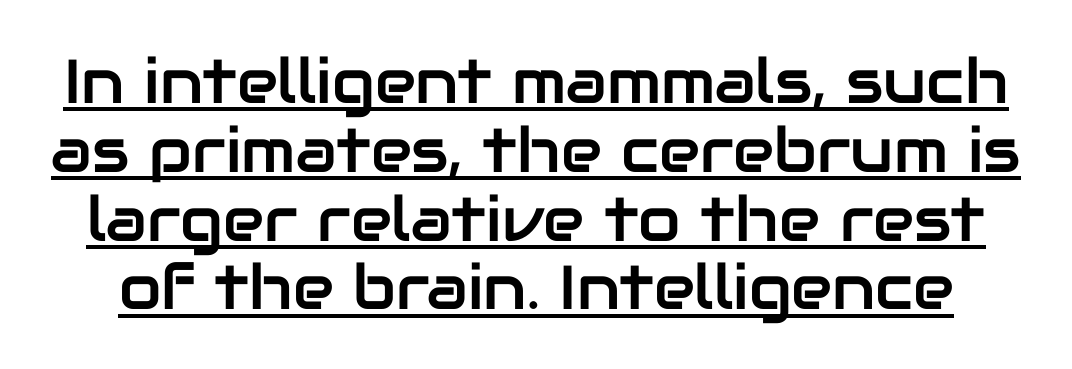
Q: Is the text italic (slanted)? A: No, it is upright.
Q: Is the typeface a serif or a sans-serif typeface? A: Sans-serif.
Q: Is the text underlined? A: Yes.
Q: Is the spacing between letters normal or unusually wide? A: Normal.
Q: Is the spacing between lines tight, normal or loose? A: Tight.
Q: Width (condensed, normal, or wide)? A: Normal.
Q: Stroke contrast? A: Low.
Q: x-height? A: Medium.
Q: Monospaced? A: No.
